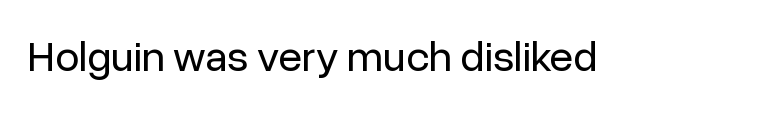
The glyphs in this specimen are sans serif. This is roman type, the default non-slanted kind. Stems and bowls with no extra thickness — not bold. Honestly, the letter spacing is just normal — you wouldn't notice it. The face used here is proportionally spaced, like ordinary book or web type.
